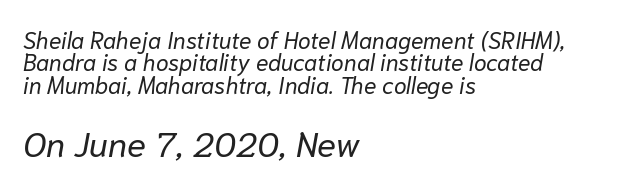
{"italic": "yes", "lean": "right", "slant_degrees": 10, "bold": "no", "weight": "regular", "width": "normal", "stroke_contrast": "low", "x_height": "medium", "monospaced": "no", "underline": "no", "align": "left", "line_spacing": "tight", "line_spacing_ratio": 0.97, "letter_spacing": "normal", "letter_spacing_em": 0.0, "larger_block": "second", "size_ratio": 1.52, "glyph_px": 35}
